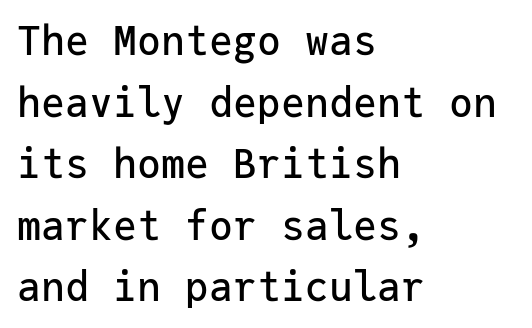
{"serif": "no", "italic": "no", "width": "normal", "stroke_contrast": "low", "x_height": "medium", "monospaced": "yes", "underline": "no", "align": "left", "line_spacing": "normal", "line_spacing_ratio": 1.54, "letter_spacing": "normal", "letter_spacing_em": 0.0, "glyph_px": 40}
